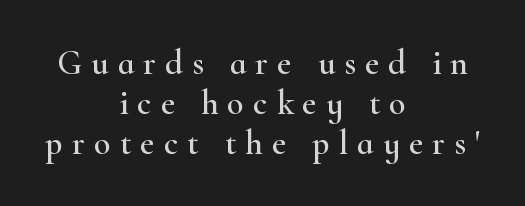
{"serif": "yes", "italic": "no", "width": "wide", "stroke_contrast": "high", "x_height": "small", "monospaced": "no", "underline": "no", "align": "center", "line_spacing_ratio": 1.17, "letter_spacing": "wide", "letter_spacing_em": 0.27, "glyph_px": 34}
